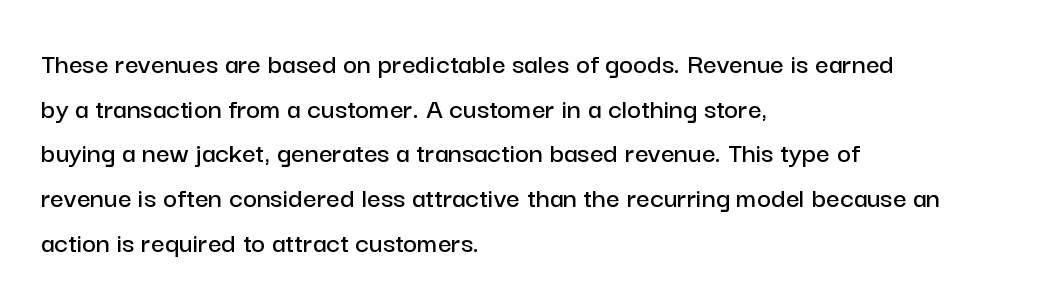
{"serif": "no", "italic": "no", "width": "normal", "stroke_contrast": "low", "x_height": "medium", "monospaced": "no", "underline": "no", "align": "left", "line_spacing": "normal", "line_spacing_ratio": 1.49, "letter_spacing": "normal", "letter_spacing_em": 0.0, "glyph_px": 30}
